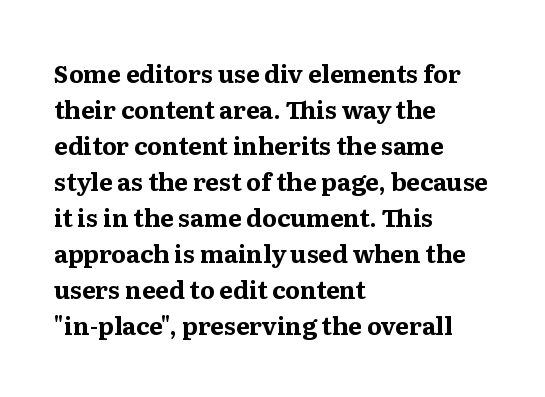
These lines are set flush left with a ragged right edge. Upright lettering throughout. Compared with typical body copy, the letter spacing here is the same. The line-height multiplier appears to be the usual default.
